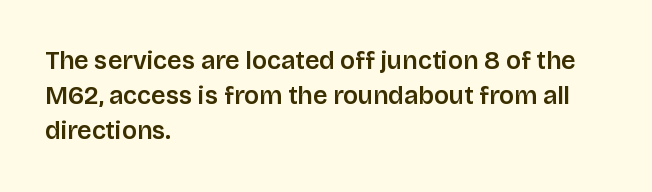
The image shows 25 px text type, upright; set left-aligned, normal line spacing (1.41x), normal letter spacing, not underlined.
